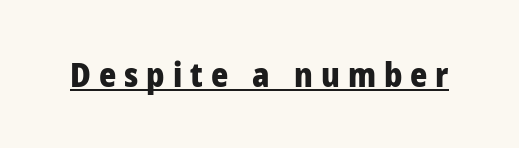
{"serif": "no", "italic": "no", "bold": "yes", "weight": "heavy", "width": "normal", "stroke_contrast": "low", "x_height": "medium", "monospaced": "no", "underline": "yes", "letter_spacing": "wide", "letter_spacing_em": 0.24, "glyph_px": 33}
